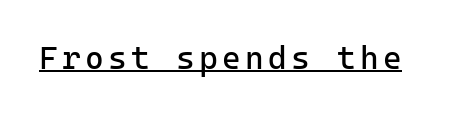
The image shows 32 px regular-weight sans-serif type, upright, monospaced; set underlined; low stroke contrast and a medium x-height.
